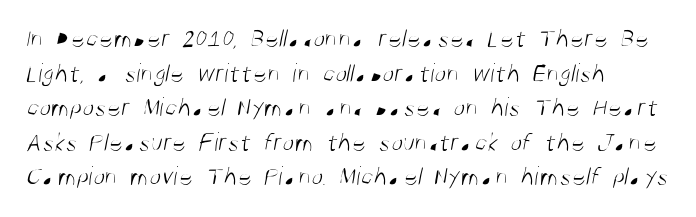
{"bold": "no", "underline": "no", "align": "left", "line_spacing": "normal", "line_spacing_ratio": 1.28, "letter_spacing": "normal", "letter_spacing_em": 0.0, "glyph_px": 27}
